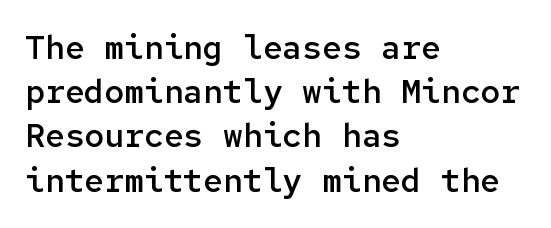
The image shows 33 px semibold sans-serif type, upright, monospaced; set left-aligned, normal line spacing (1.34x), normal letter spacing, not underlined; low stroke contrast and a medium x-height.
